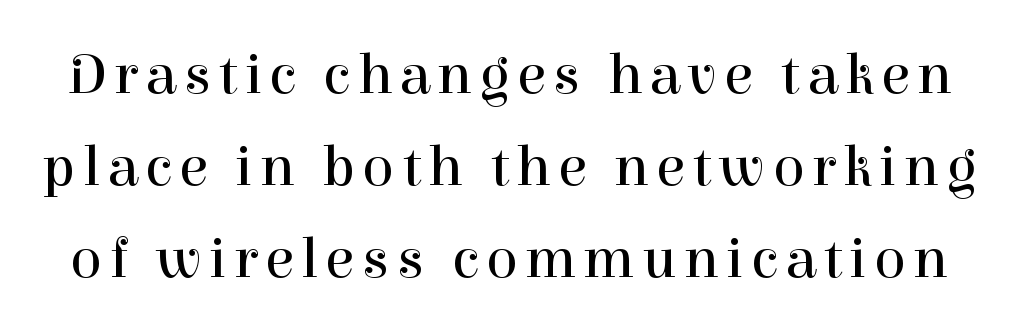
Do the characters align in a grid? No, the font is proportional. Ink coverage per letter is moderate at most. Check under the words: just untouched page. Successive baselines arrive at the customary interval.
